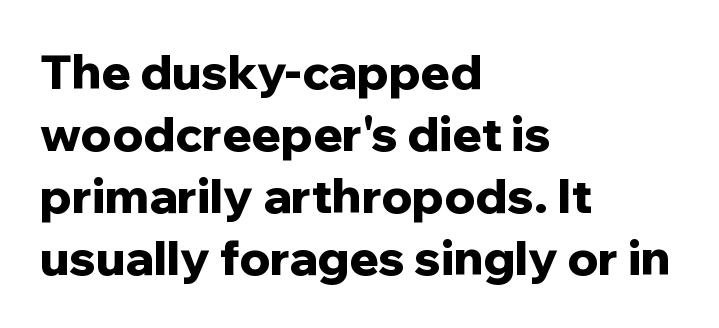
Thick stems and heavy bowls — unmistakably bold. Do the characters align in a grid? No, the font is proportional. The horizontal fit of the characters is conventional and even. The passage is arranged the way most books set body copy — flush left. Interline gaps are of average width in this sample.
